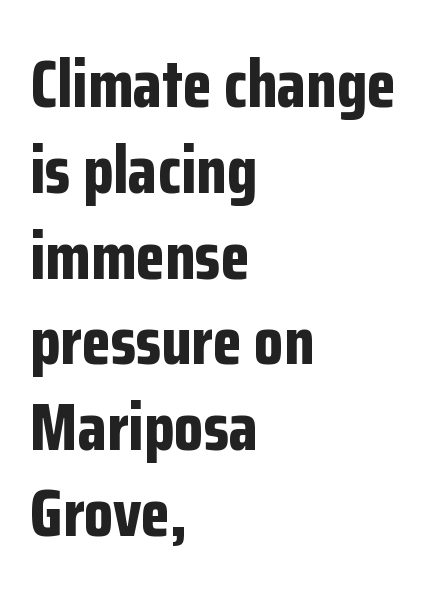
The image shows 67 px bold, condensed sans-serif type, upright; set left-aligned, normal line spacing (1.28x), normal letter spacing, not underlined; low stroke contrast and a medium x-height.
